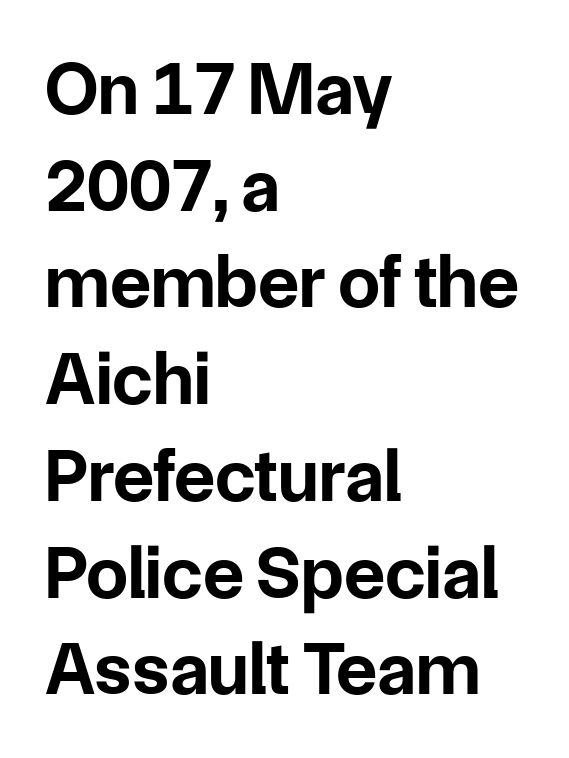
Q: Is the text bold? A: Yes.
Q: Is the text italic (slanted)? A: No, it is upright.
Q: Is the typeface a serif or a sans-serif typeface? A: Sans-serif.
Q: Is the text underlined? A: No.
Q: How is the paragraph aligned? A: Left-aligned.
Q: Is the spacing between letters normal or unusually wide? A: Normal.
Q: Is the spacing between lines tight, normal or loose? A: Normal.
Q: Width (condensed, normal, or wide)? A: Normal.
Q: Stroke contrast? A: Low.
Q: x-height? A: Medium.
Q: Monospaced? A: No.
